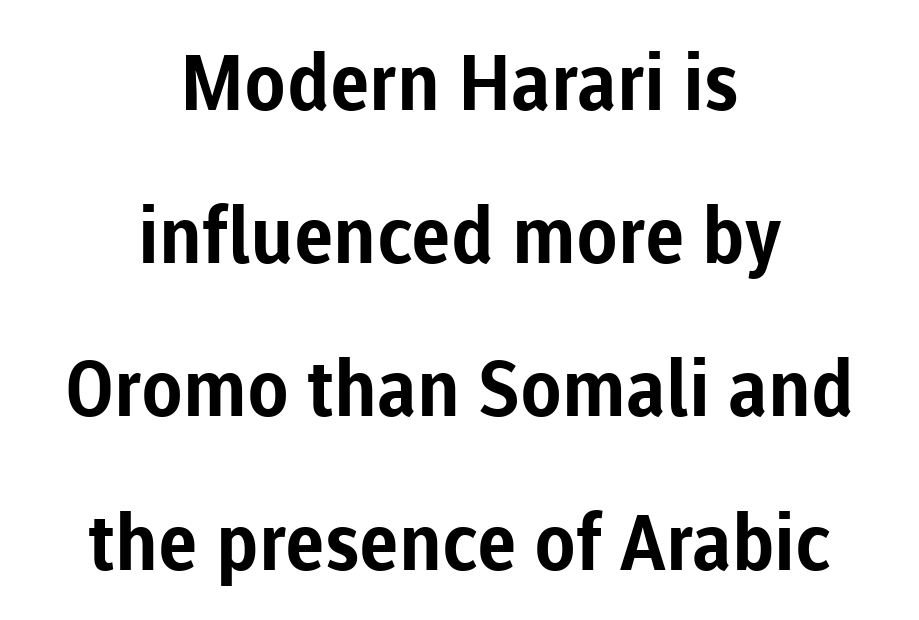
Q: Is the text bold? A: Yes.
Q: Is the text italic (slanted)? A: No, it is upright.
Q: Is the typeface a serif or a sans-serif typeface? A: Sans-serif.
Q: Is the text underlined? A: No.
Q: How is the paragraph aligned? A: Centered.
Q: Is the spacing between letters normal or unusually wide? A: Normal.
Q: Is the spacing between lines tight, normal or loose? A: Loose.
Q: Width (condensed, normal, or wide)? A: Normal.
Q: Stroke contrast? A: Low.
Q: x-height? A: Medium.
Q: Monospaced? A: No.
